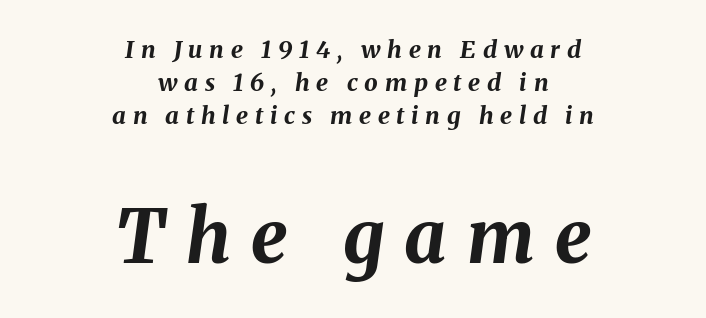
{"italic": "yes", "lean": "right", "slant_degrees": 8, "bold": "yes", "weight": "bold", "width": "normal", "stroke_contrast": "medium", "x_height": "medium", "monospaced": "no", "underline": "no", "align": "center", "line_spacing": "normal", "line_spacing_ratio": 1.37, "letter_spacing": "wide", "letter_spacing_em": 0.28, "larger_block": "second", "size_ratio": 3.04, "glyph_px": 73}
